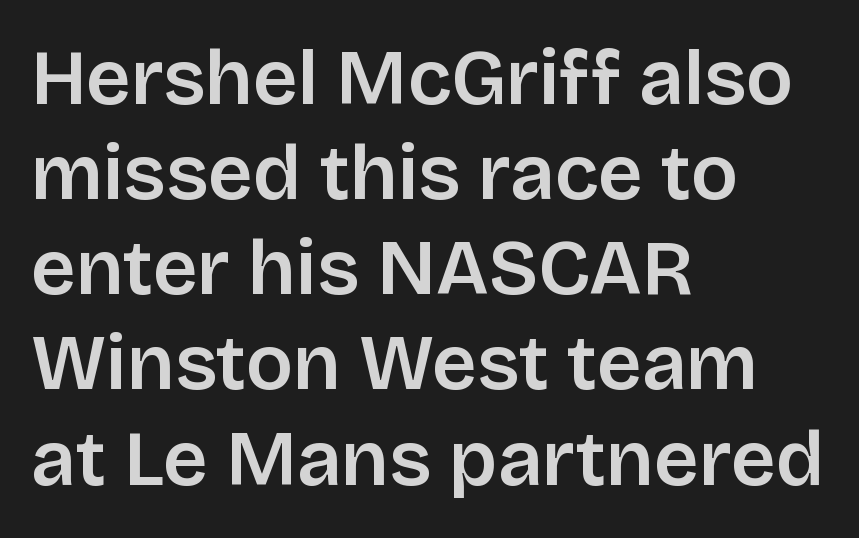
The typeface chosen for these lines omits serifs. Line beginnings align vertically; line endings do not. The space directly below the letters is spotless. Character widths vary here, with narrow letters taking less room than wide ones. This sample uses an upright cut, with every glyph sitting square on the baseline. Tracking value appears to be zero — textbook default spacing.
